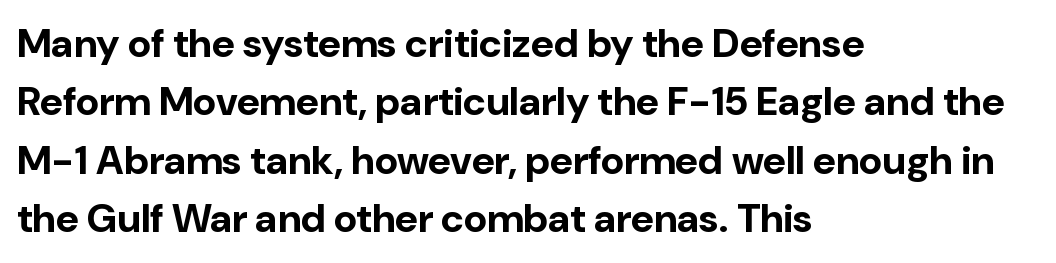
The compositor pushed each line to the left boundary. Caption: standard tracking, unaltered. A clean baseline with only descenders dipping below it. Varying glyph widths throughout — classic text-font behaviour. Reading down the column, the eye jumps a familiar distance to each next line. A dark, heavy texture on the line: the type is bold.
